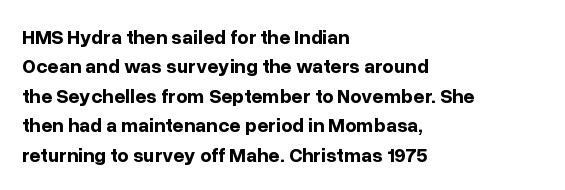
{"italic": "no", "bold": "yes", "underline": "no", "align": "left", "line_spacing": "normal", "line_spacing_ratio": 1.47, "letter_spacing": "normal", "letter_spacing_em": 0.0, "glyph_px": 20}
